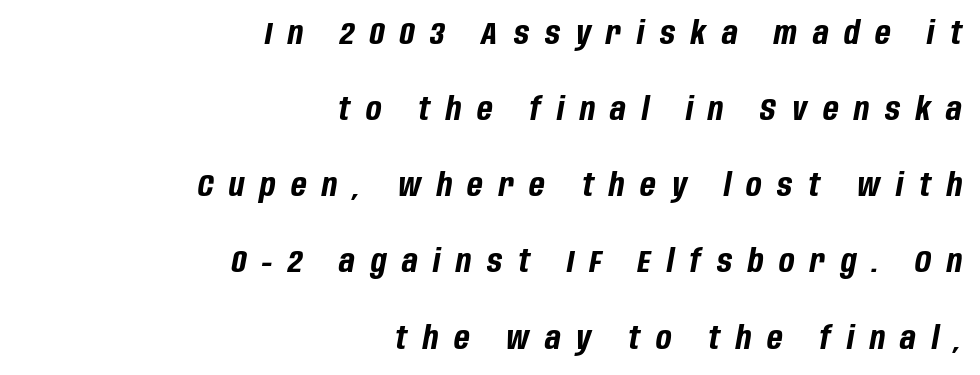
Posture: slanted. The lines are quadded right. Think of a printed novel: that variable character pitch is what you see here. In terms of weight, the rendering is a true, heavy bold.
